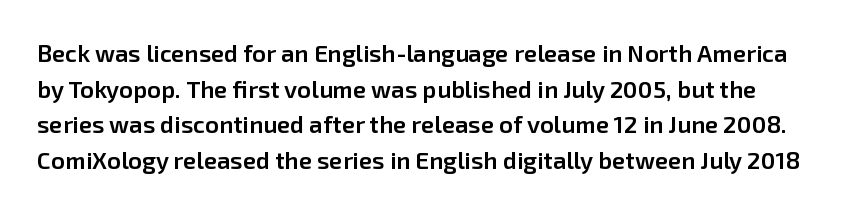
{"italic": "no", "bold": "semi", "underline": "no", "line_spacing": "normal", "line_spacing_ratio": 1.48, "letter_spacing": "normal", "letter_spacing_em": 0.0, "glyph_px": 24}
